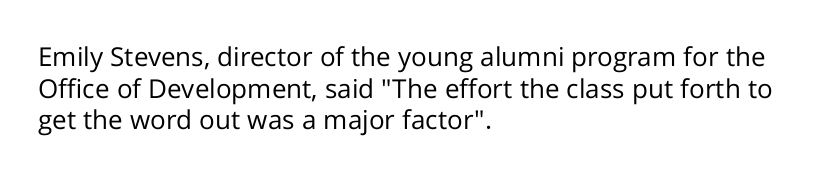
The image shows 26 px text type, upright; set left-aligned, line spacing 1.22x, normal letter spacing, not underlined.
